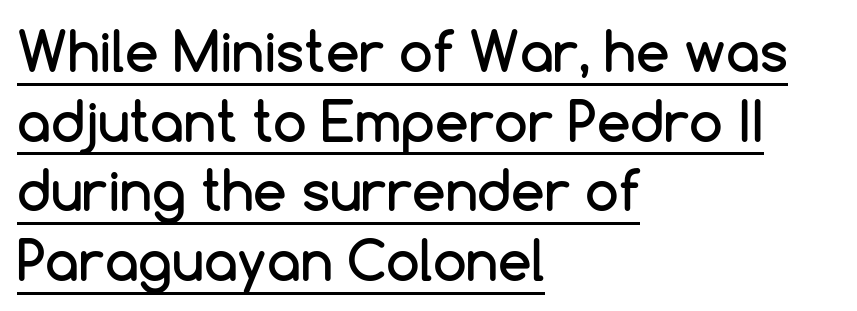
The letters advance in unequal steps, a hallmark of proportional type. Nobody touched the tracking dial on this one. Compared with a centered layout, this one pins lines to the left instead. Emphasis is given by a line drawn under the lettering. The line-height multiplier appears to be the usual default. Serifs: no, the terminals of the letterforms are clean.
